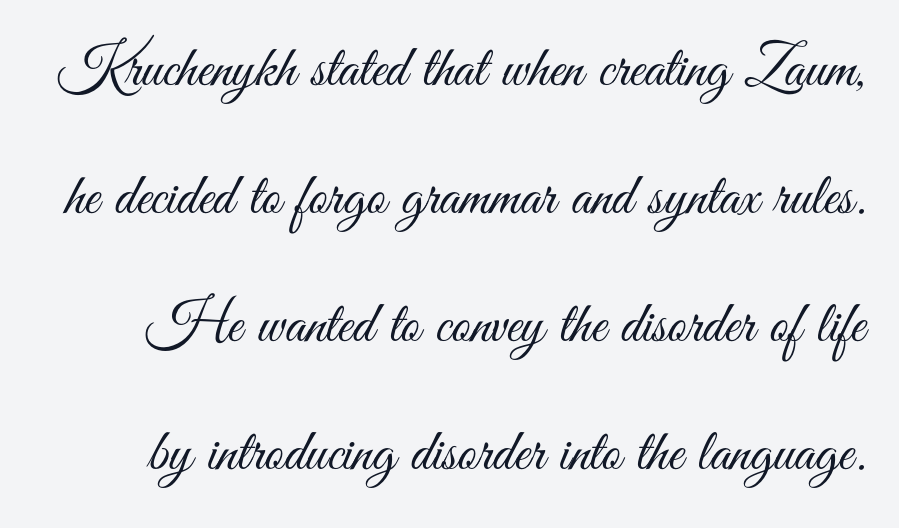
{"serif": "no", "bold": "no", "weight": "light", "width": "condensed", "stroke_contrast": "medium", "x_height": "small", "monospaced": "no", "underline": "no", "line_spacing": "loose", "line_spacing_ratio": 2.17, "letter_spacing": "normal", "letter_spacing_em": 0.0, "glyph_px": 59}
